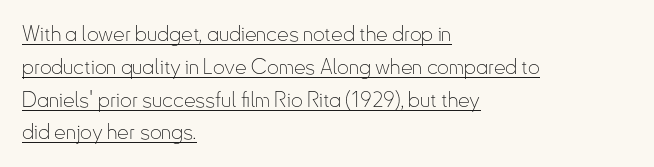
Q: Is the text bold? A: No.
Q: Is the text italic (slanted)? A: No, it is upright.
Q: Is the text underlined? A: Yes.
Q: How is the paragraph aligned? A: Left-aligned.
Q: Is the spacing between letters normal or unusually wide? A: Normal.
Q: Is the spacing between lines tight, normal or loose? A: Normal.
